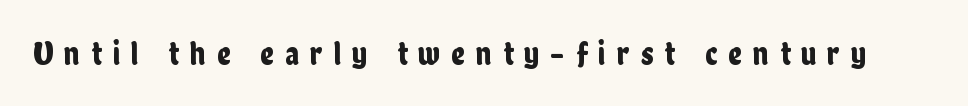
It's the straight-up-and-down kind of type. This sample uses a sans-serif face. The glyphs are unaccompanied by any horizontal stroke below them. In terms of letterspacing, this is a distinctly airy, spread setting. Varying glyph widths throughout — classic text-font behaviour.
